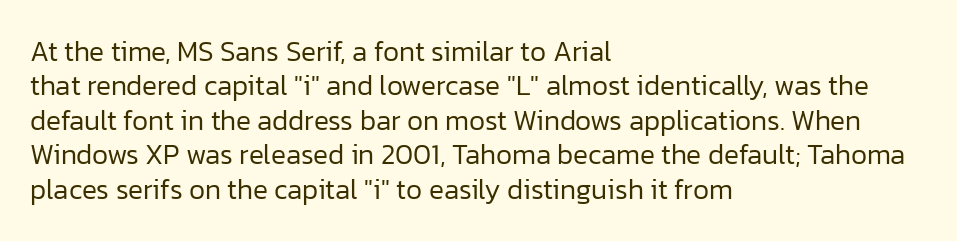
{"serif": "no", "italic": "no", "bold": "no", "weight": "regular", "width": "normal", "stroke_contrast": "low", "x_height": "medium", "monospaced": "no", "underline": "no", "align": "left", "line_spacing_ratio": 1.23, "letter_spacing": "normal", "letter_spacing_em": 0.0, "glyph_px": 28}
